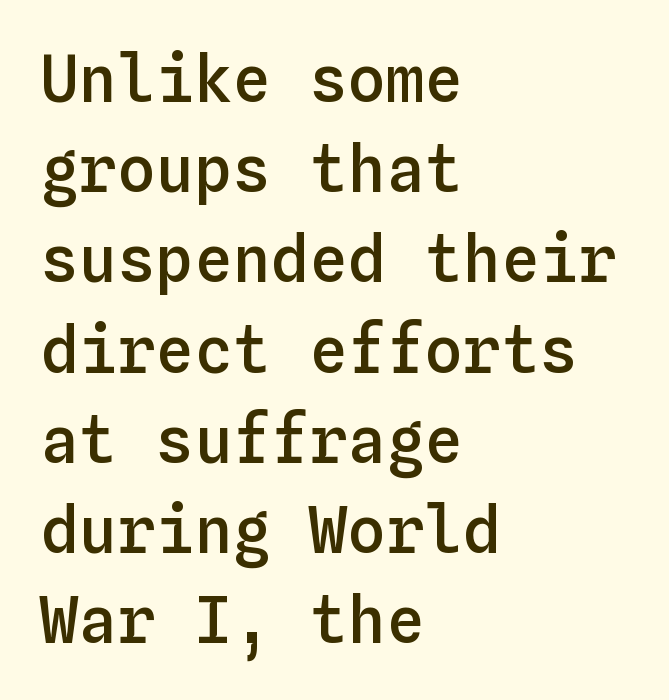
Q: Is the text bold? A: Semi-bold.
Q: Is the text italic (slanted)? A: No, it is upright.
Q: Is the text underlined? A: No.
Q: How is the paragraph aligned? A: Left-aligned.
Q: Is the spacing between letters normal or unusually wide? A: Normal.
Q: Is the spacing between lines tight, normal or loose? A: Normal.
Q: Width (condensed, normal, or wide)? A: Normal.
Q: Stroke contrast? A: Low.
Q: x-height? A: Medium.
Q: Monospaced? A: Yes.
